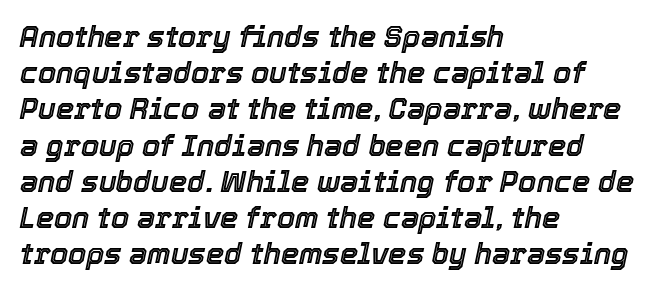
{"italic": "yes", "lean": "right", "slant_degrees": 12, "width": "normal", "x_height": "medium", "monospaced": "no", "underline": "no", "align": "left", "line_spacing": "normal", "line_spacing_ratio": 1.25, "letter_spacing": "normal", "letter_spacing_em": 0.0, "glyph_px": 29}
